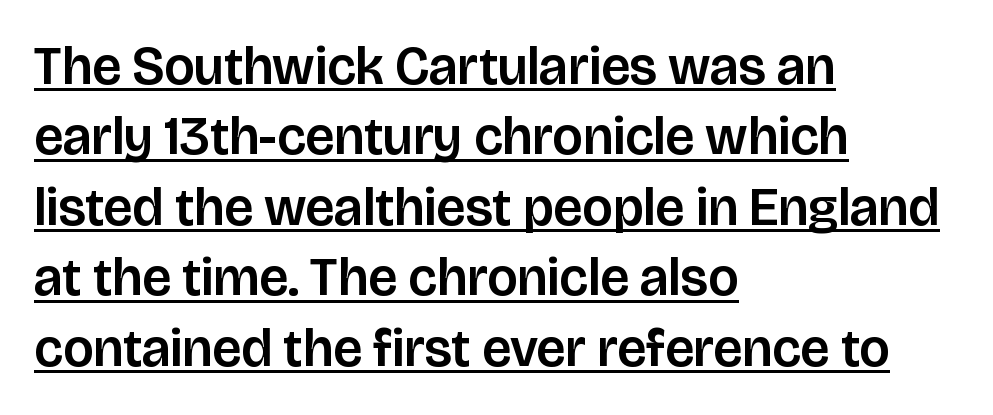
A roman cut, with each character standing at attention. I'd call this a sans setting — the letters go barefoot. In terms of letterspacing, this is plain default setting. Where is the straight margin? On the left. You could not count columns in this text — the font is proportionally spaced.
